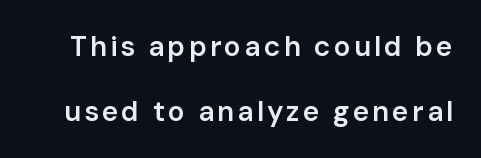
Think of a printed novel: that variable character pitch is what you see here. Glance below the letters and you will spot only blank space. These lines carry some extra weight — a demibold, not a full bold. The type sits square on the baseline with zero lean.
